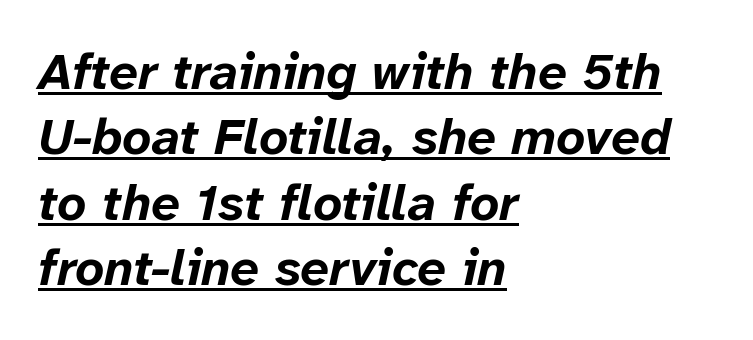
Standard letterfit; no display-style spreading of the glyphs. The characters look thick and weighty, a clear bold. Line beginnings align vertically; line endings do not. Rows of type keep a routine distance in the vertical direction. The rendering uses the underline text-decoration. In terms of posture, this sample is oblique.
